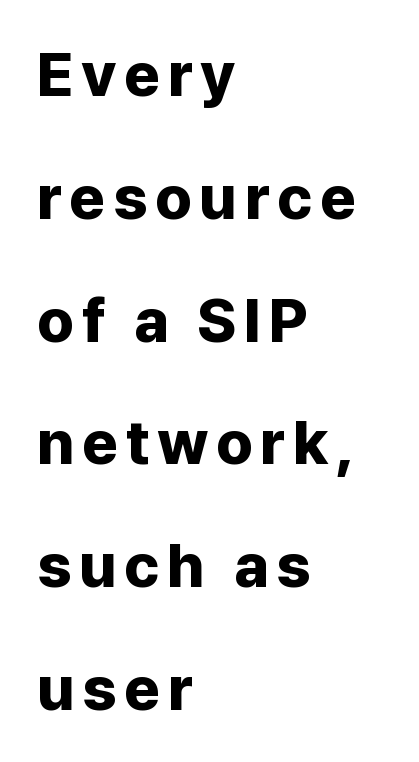
The image shows 62 px bold sans-serif type, upright; set left-aligned, loose line spacing (1.98x), not underlined; low stroke contrast and a medium x-height.
